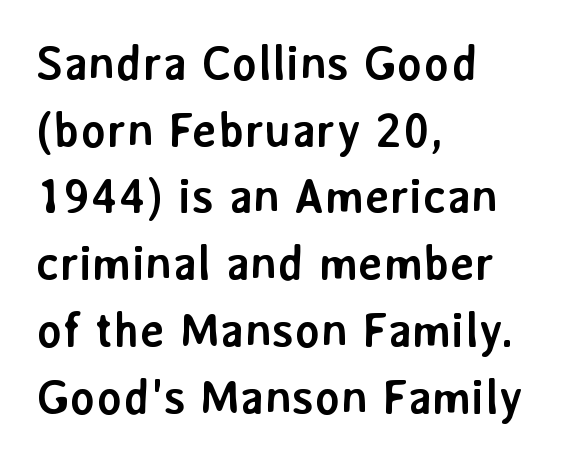
This block has exactly the height ordinary leading produces. Plenty of ink on the page — the face is bold. Students, note that the glyphs here touch the page at normal intervals. The passage is arranged the way most books set body copy — flush left. In terms of letterform style, serifs are entirely absent. When letters stand straight like this, we call the style roman or upright.
